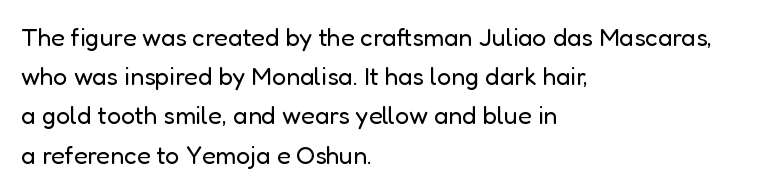
Is this a heavy cut? Hardly; it is regular or lighter. In CSS terms this would be text-align: left. Words appear dense and cohesive because spacing is normal. The gap between lines stays unmarked. Reading down the column, the eye jumps a familiar distance to each next line. This is roman type, the default non-slanted kind.
